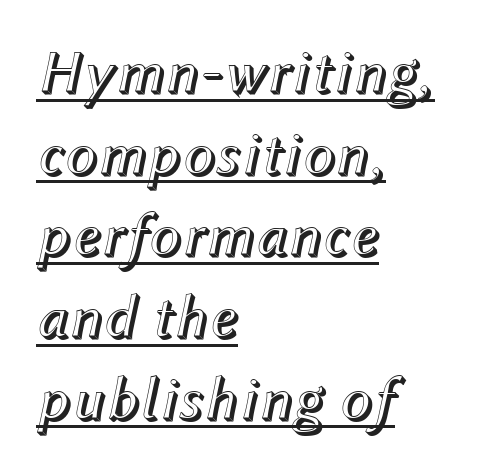
Q: Is the text italic (slanted)? A: Yes, it leans right by about 12 degrees.
Q: Is the text underlined? A: Yes.
Q: How is the paragraph aligned? A: Left-aligned.
Q: Is the spacing between letters normal or unusually wide? A: Normal.
Q: Is the spacing between lines tight, normal or loose? A: Normal.
Q: Width (condensed, normal, or wide)? A: Normal.
Q: x-height? A: Medium.
Q: Monospaced? A: No.
